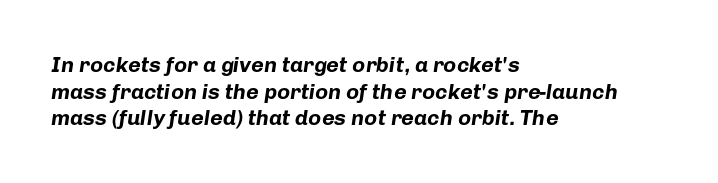
{"italic": "yes", "lean": "right", "slant_degrees": 8, "bold": "yes", "underline": "no", "align": "left", "line_spacing_ratio": 1.21, "letter_spacing": "normal", "letter_spacing_em": 0.0, "glyph_px": 22}
